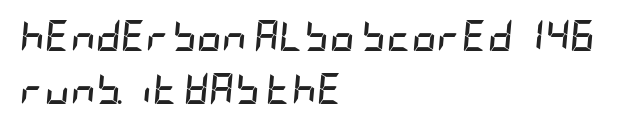
Q: Is the text bold? A: Yes.
Q: Is the text italic (slanted)? A: Yes, it leans right by about 5 degrees.
Q: Is the text underlined? A: No.
Q: How is the paragraph aligned? A: Left-aligned.
Q: Is the spacing between letters normal or unusually wide? A: Normal.
Q: Width (condensed, normal, or wide)? A: Condensed.
Q: Stroke contrast? A: Low.
Q: x-height? A: Large.
